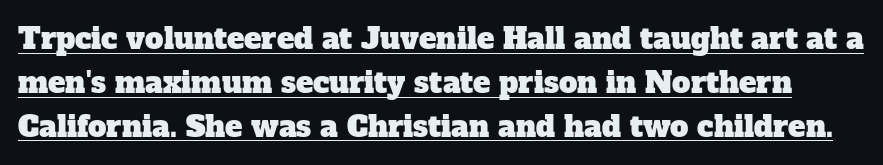
The image shows 29 px serif type; set normal line spacing (1.51x), normal letter spacing, underlined; low stroke contrast and a medium x-height.
